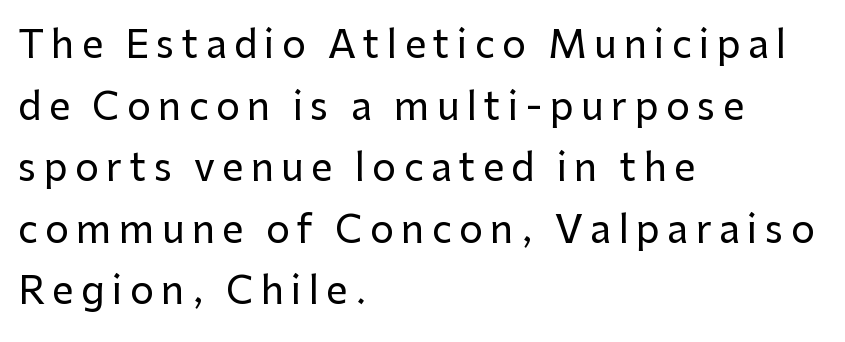
The gap between lines stays unmarked. This block has exactly the height ordinary leading produces. Does the copy run flush right? No — it runs flush left. Ascenders rise straight up at ninety degrees.
